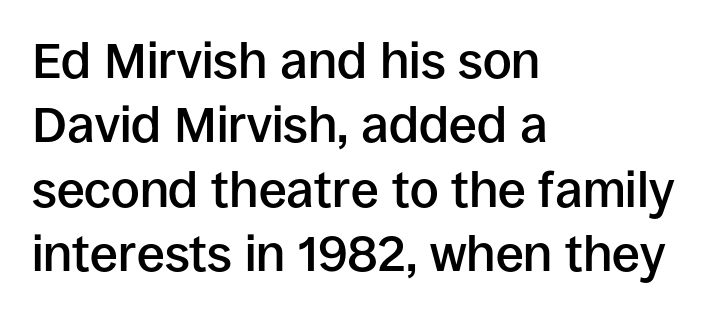
The image shows 50 px semibold sans-serif type, upright; set left-aligned, normal line spacing (1.29x), normal letter spacing, not underlined; low stroke contrast and a large x-height.
